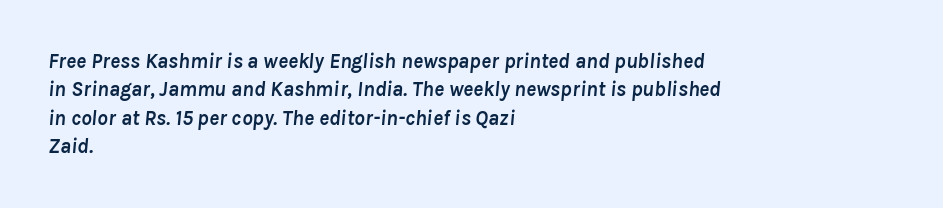
Q: Is the text bold? A: Yes.
Q: Is the text italic (slanted)? A: Yes, it leans right by about 8 degrees.
Q: Is the text underlined? A: No.
Q: How is the paragraph aligned? A: Left-aligned.
Q: Is the spacing between letters normal or unusually wide? A: Normal.
Q: Is the spacing between lines tight, normal or loose? A: Normal.
